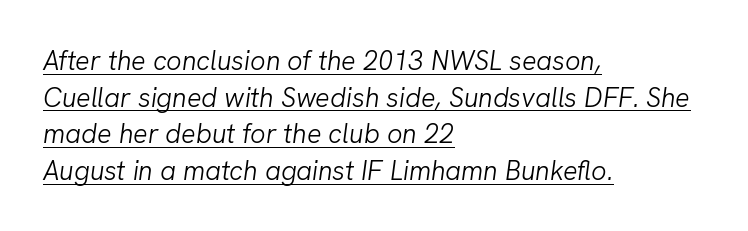
Rows of type keep a routine distance in the vertical direction. Weight class: somewhere from thin through regular. The face used here is rendered with its standard letterfit. The glyphs are accompanied by a horizontal stroke just below them. You can tell it's italic because the verticals aren't actually vertical.
